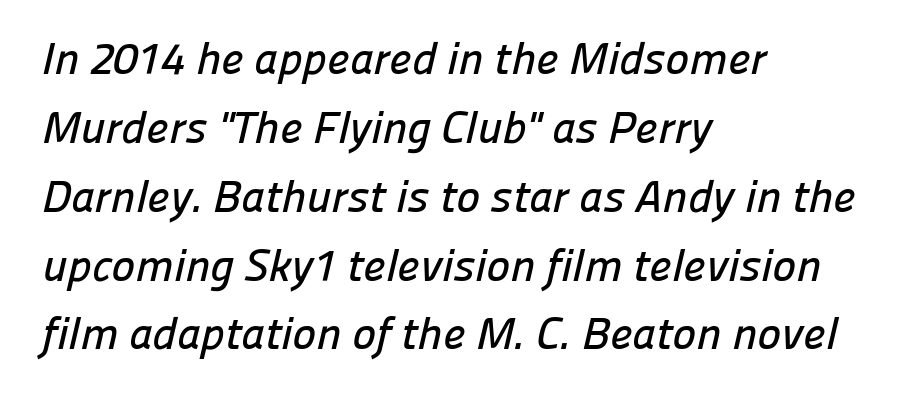
Q: Is the typeface a serif or a sans-serif typeface? A: Sans-serif.
Q: Is the text underlined? A: No.
Q: How is the paragraph aligned? A: Left-aligned.
Q: Is the spacing between letters normal or unusually wide? A: Normal.
Q: Is the spacing between lines tight, normal or loose? A: Normal.
Q: Width (condensed, normal, or wide)? A: Normal.
Q: Stroke contrast? A: Low.
Q: x-height? A: Medium.
Q: Monospaced? A: No.
